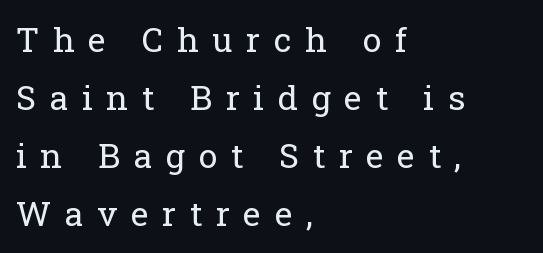
{"serif": "yes", "italic": "no", "bold": "no", "weight": "regular", "width": "normal", "stroke_contrast": "low", "x_height": "medium", "monospaced": "no", "underline": "no", "align": "left", "line_spacing_ratio": 1.71, "letter_spacing": "wide", "letter_spacing_em": 0.4, "glyph_px": 34}
